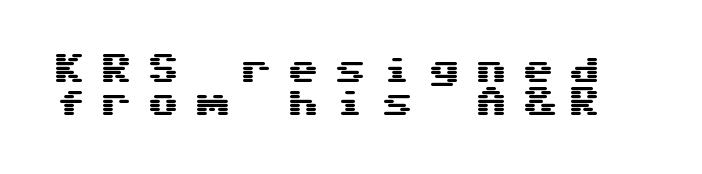
Q: Is the text italic (slanted)? A: No, it is upright.
Q: Is the typeface a serif or a sans-serif typeface? A: Sans-serif.
Q: Is the text underlined? A: No.
Q: Is the spacing between letters normal or unusually wide? A: Unusually wide.
Q: Is the spacing between lines tight, normal or loose? A: Tight.
Q: Width (condensed, normal, or wide)? A: Wide.
Q: Stroke contrast? A: Medium.
Q: x-height? A: Medium.
Q: Monospaced? A: Yes.
